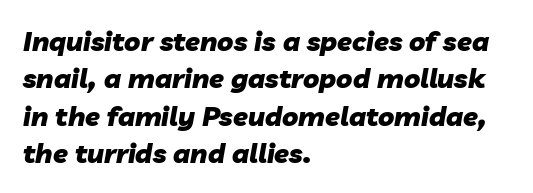
Q: Is the text bold? A: Yes.
Q: Is the text italic (slanted)? A: Yes, it leans right by about 10 degrees.
Q: Is the text underlined? A: No.
Q: How is the paragraph aligned? A: Left-aligned.
Q: Is the spacing between letters normal or unusually wide? A: Normal.
Q: Is the spacing between lines tight, normal or loose? A: Normal.
